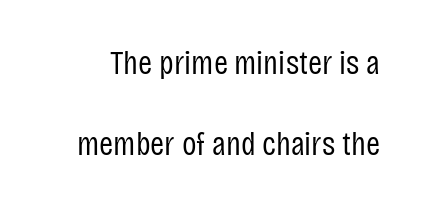
Q: Is the text bold? A: No.
Q: Is the text italic (slanted)? A: No, it is upright.
Q: Is the typeface a serif or a sans-serif typeface? A: Sans-serif.
Q: Is the text underlined? A: No.
Q: Is the spacing between letters normal or unusually wide? A: Normal.
Q: Is the spacing between lines tight, normal or loose? A: Loose.
Q: Width (condensed, normal, or wide)? A: Condensed.
Q: Stroke contrast? A: Low.
Q: x-height? A: Large.
Q: Monospaced? A: No.
